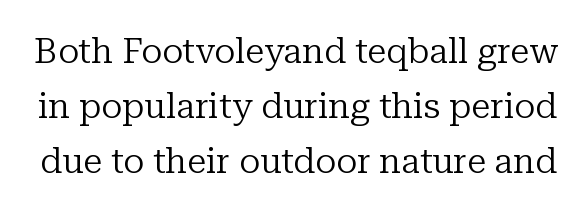
Q: Is the text bold? A: No.
Q: Is the text italic (slanted)? A: No, it is upright.
Q: Is the typeface a serif or a sans-serif typeface? A: Serif.
Q: Is the text underlined? A: No.
Q: Is the spacing between letters normal or unusually wide? A: Normal.
Q: Is the spacing between lines tight, normal or loose? A: Normal.
Q: Width (condensed, normal, or wide)? A: Normal.
Q: Stroke contrast? A: Low.
Q: x-height? A: Medium.
Q: Monospaced? A: No.
